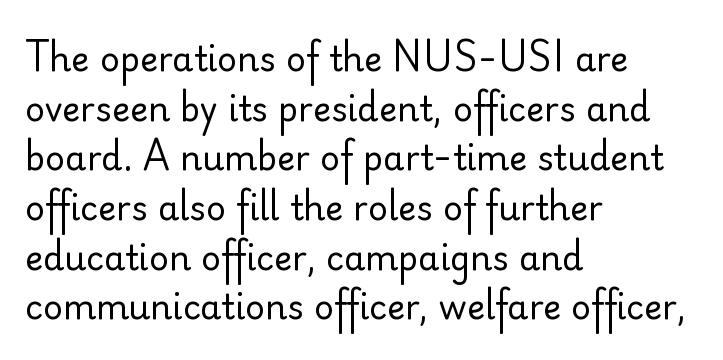
The image shows 34 px regular-weight sans-serif type, upright; set left-aligned, normal line spacing (1.46x), normal letter spacing, not underlined; low stroke contrast and a small x-height.
